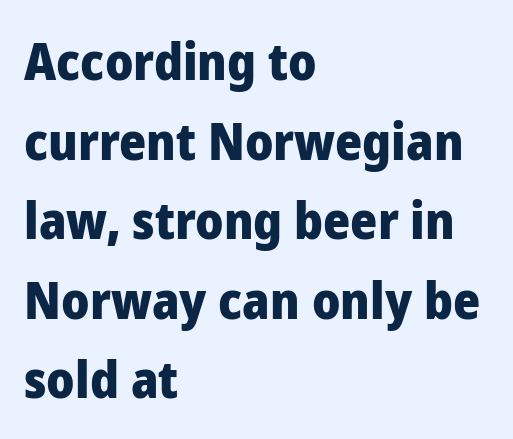
The image shows 52 px heavy sans-serif type, upright; set left-aligned, normal line spacing (1.53x), normal letter spacing, not underlined; low stroke contrast and a medium x-height.
